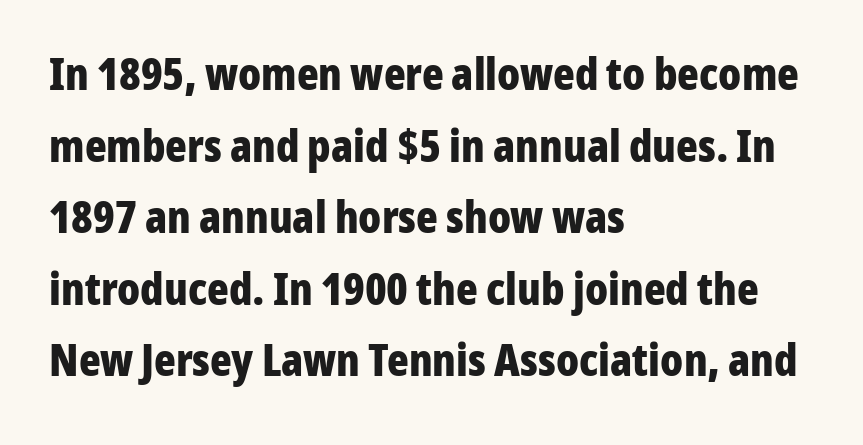
Q: Is the text bold? A: Yes.
Q: Is the text italic (slanted)? A: No, it is upright.
Q: Is the typeface a serif or a sans-serif typeface? A: Sans-serif.
Q: Is the text underlined? A: No.
Q: How is the paragraph aligned? A: Left-aligned.
Q: Is the spacing between letters normal or unusually wide? A: Normal.
Q: Is the spacing between lines tight, normal or loose? A: Normal.
Q: Width (condensed, normal, or wide)? A: Condensed.
Q: Stroke contrast? A: Low.
Q: x-height? A: Medium.
Q: Monospaced? A: No.
